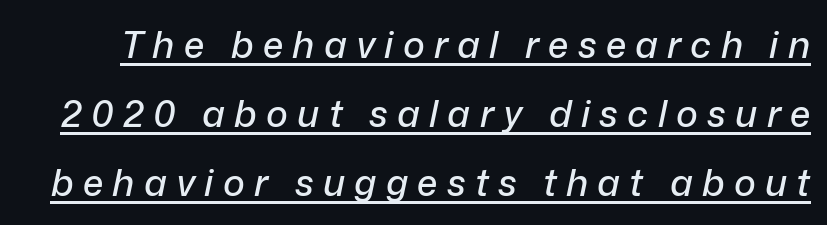
The rendering applies a slant to the glyphs. The face used here is rendered with a markedly widened letterfit. Do the characters align in a grid? No, the font is proportional. The lettering is marked with a stroke running underneath it.
